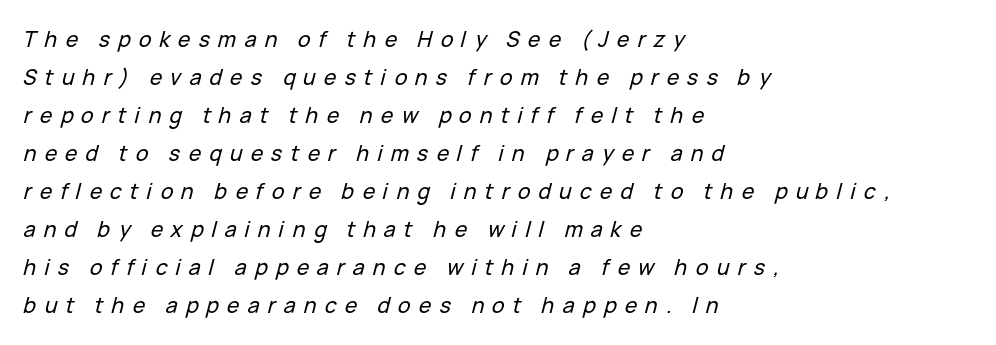
{"italic": "yes", "lean": "right", "slant_degrees": 15, "underline": "no", "align": "left", "line_spacing_ratio": 1.81, "letter_spacing": "wide", "letter_spacing_em": 0.39, "glyph_px": 21}
